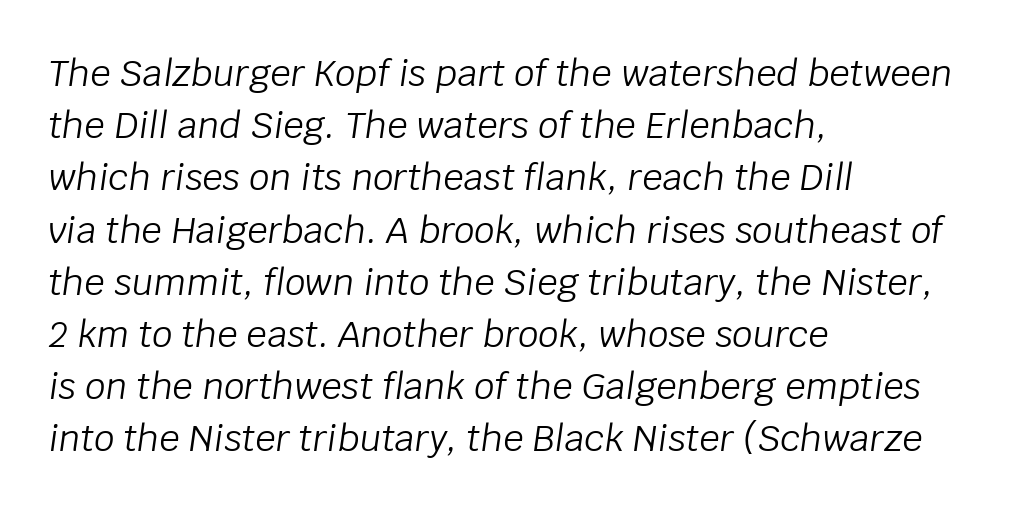
{"italic": "yes", "lean": "right", "slant_degrees": 8, "bold": "no", "weight": "light", "width": "normal", "stroke_contrast": "low", "x_height": "large", "monospaced": "no", "underline": "no", "align": "left", "line_spacing": "normal", "line_spacing_ratio": 1.45, "letter_spacing": "normal", "letter_spacing_em": 0.0, "glyph_px": 36}
